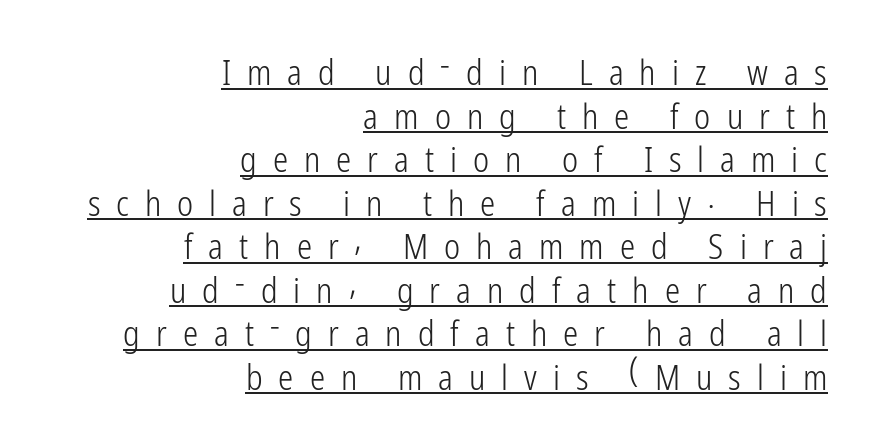
{"serif": "no", "italic": "no", "bold": "no", "weight": "light", "width": "condensed", "stroke_contrast": "low", "x_height": "medium", "monospaced": "no", "underline": "yes", "align": "right", "line_spacing": "normal", "line_spacing_ratio": 1.28, "letter_spacing": "wide", "letter_spacing_em": 0.47, "glyph_px": 34}
